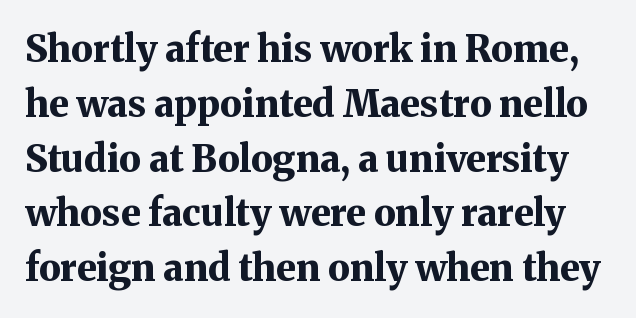
{"serif": "yes", "italic": "no", "bold": "yes", "weight": "bold", "width": "normal", "stroke_contrast": "medium", "x_height": "medium", "monospaced": "no", "underline": "no", "line_spacing": "normal", "line_spacing_ratio": 1.48, "letter_spacing": "normal", "letter_spacing_em": 0.0, "glyph_px": 37}
